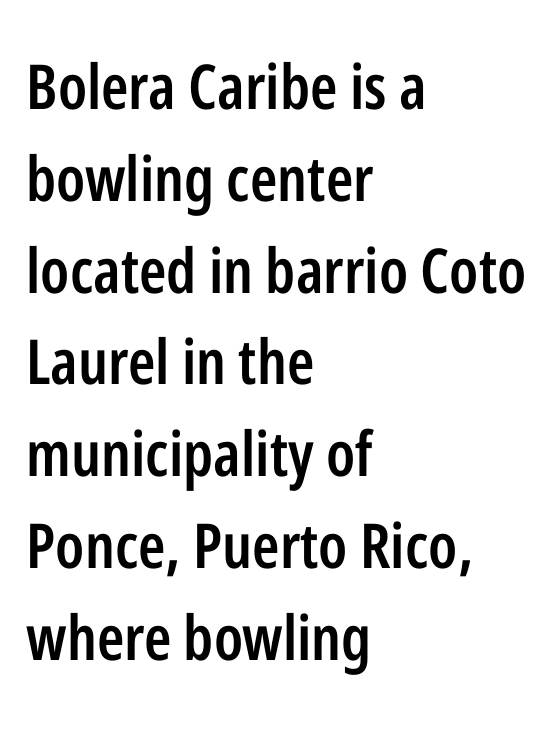
Standard letterfit; no display-style spreading of the glyphs. Compared with a centered layout, this one pins lines to the left instead. Each row of text sits above clean, open space. You could not count columns in this text — the font is proportionally spaced. The lines sit at an ordinary, default distance from one another. Set as a demibold, roughly 600 on the weight scale.
